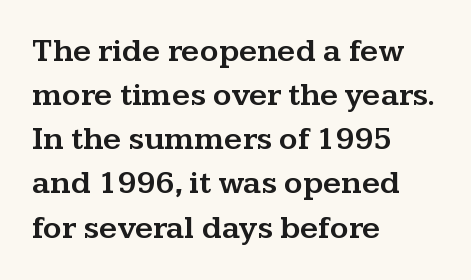
Yep, those are serifs on the letters. Only glyphs here, with clear space below each row. Casual observation: everything's shoved over to the left. Rendered with straight, roman letterforms. Regarding leading, the lines here are spaced in the standard way. Short note: letters normally spaced.
